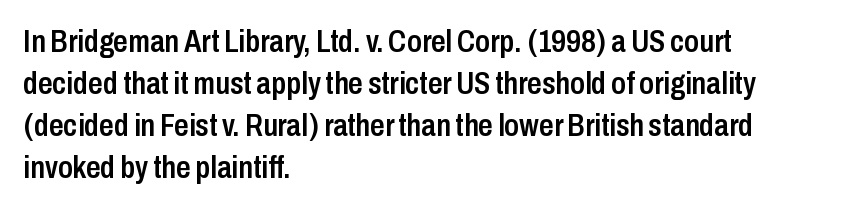
Q: Is the text bold? A: Semi-bold.
Q: Is the text italic (slanted)? A: No, it is upright.
Q: Is the typeface a serif or a sans-serif typeface? A: Sans-serif.
Q: Is the text underlined? A: No.
Q: How is the paragraph aligned? A: Left-aligned.
Q: Is the spacing between letters normal or unusually wide? A: Normal.
Q: Is the spacing between lines tight, normal or loose? A: Normal.
Q: Width (condensed, normal, or wide)? A: Condensed.
Q: Stroke contrast? A: Low.
Q: x-height? A: Medium.
Q: Monospaced? A: No.
